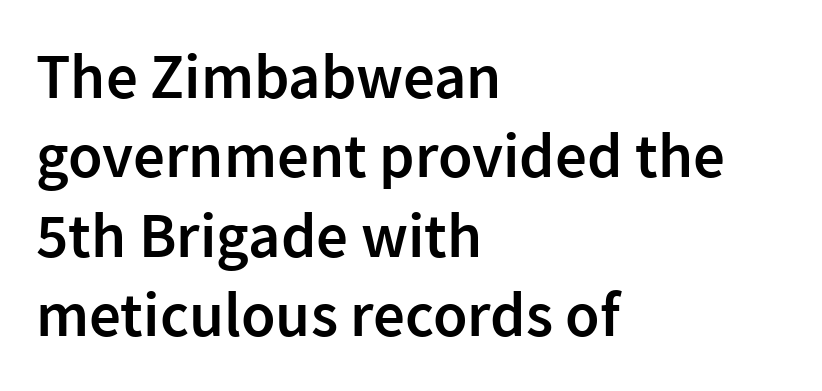
The image shows 63 px semibold sans-serif type, upright; set left-aligned, normal line spacing (1.26x), normal letter spacing, not underlined; low stroke contrast and a medium x-height.
